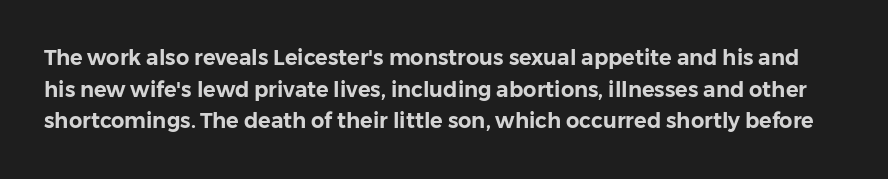
{"italic": "no", "underline": "no", "line_spacing": "normal", "line_spacing_ratio": 1.51, "letter_spacing": "normal", "letter_spacing_em": 0.0, "glyph_px": 21}
